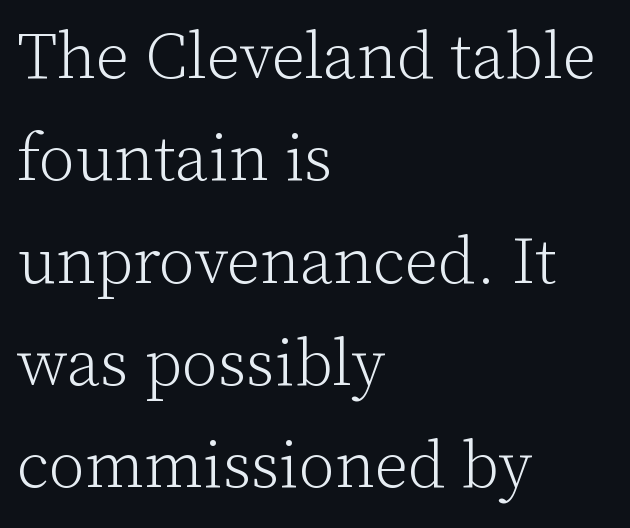
The image shows 66 px light serif type, upright; set left-aligned, normal line spacing (1.55x), normal letter spacing, not underlined; low stroke contrast and a medium x-height.
